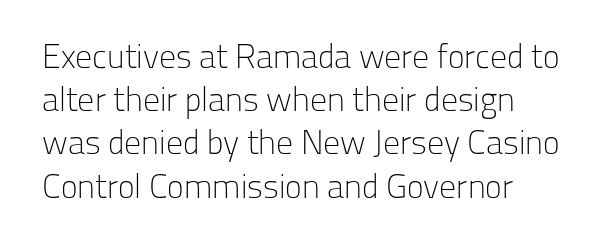
You could call the tracking neutral — neither tight nor loose. Classification — sans serif. Whoever set this chose a conventional vertical rhythm. The baseline area is clear. The letters advance in unequal steps, a hallmark of proportional type.
